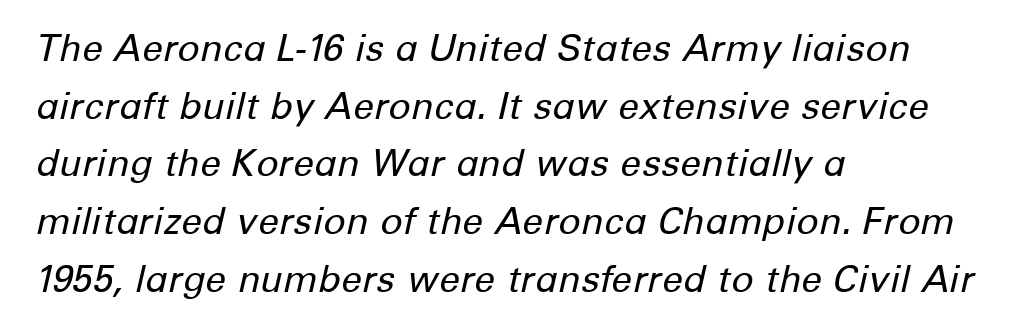
Q: Is the text bold? A: No.
Q: Is the text italic (slanted)? A: Yes, it leans right by about 12 degrees.
Q: Is the text underlined? A: No.
Q: How is the paragraph aligned? A: Left-aligned.
Q: Is the spacing between letters normal or unusually wide? A: Normal.
Q: Is the spacing between lines tight, normal or loose? A: Normal.
Q: Width (condensed, normal, or wide)? A: Normal.
Q: Stroke contrast? A: Low.
Q: x-height? A: Medium.
Q: Monospaced? A: No.
